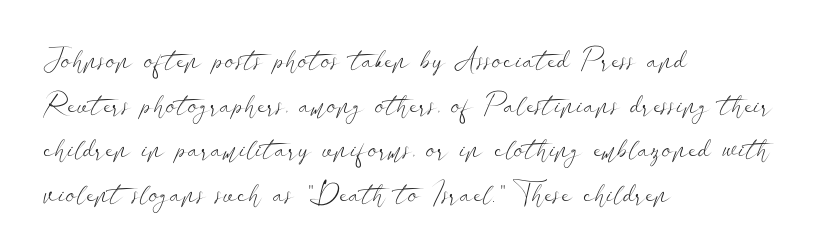
The image shows 29 px light, wide sans-serif type; set left-aligned, normal line spacing (1.54x), normal letter spacing, not underlined; low stroke contrast and a small x-height.
